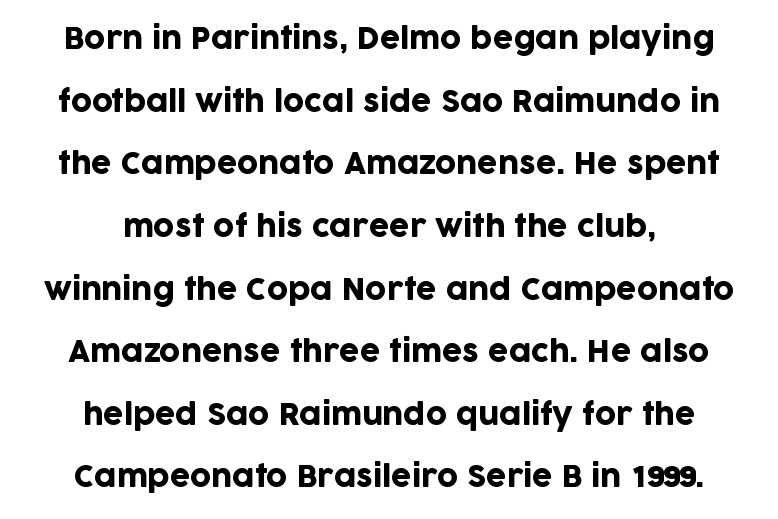
Here the designer chose a conventional face with non-uniform glyph widths. Vertical spacing — loose. The baseline area is clear. No extra tracking has been applied to these lines.
